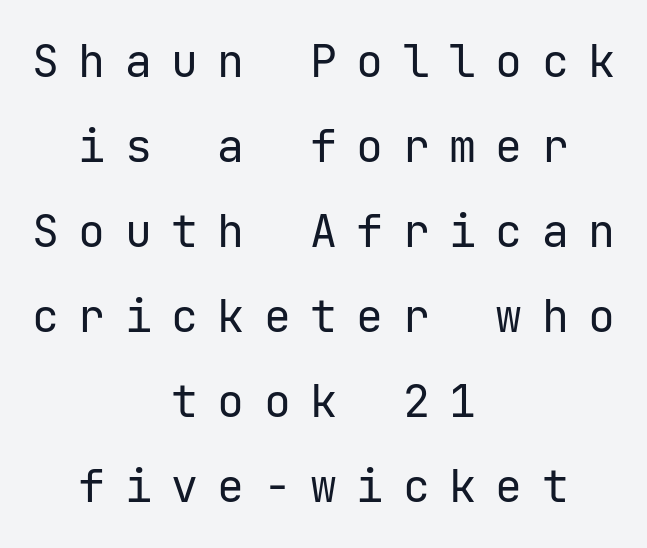
Counters stay open thanks to moderate or lighter strokes. Ascenders rise straight up at ninety degrees. Glance below the letters and you will spot only blank space. These lines have a slow, spaced-out rhythm from letter to letter. One-word summary of the alignment: center.
